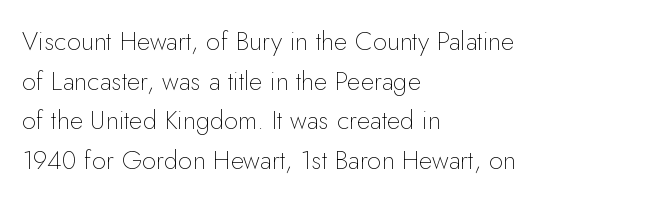
The block of text has a typical density, with ordinary space between rows. The line texture is even and compact thanks to regular tracking. Nothing heavy about these letters — not bold at all. Which margin do the lines hug? The left one — the right edge is uneven.
